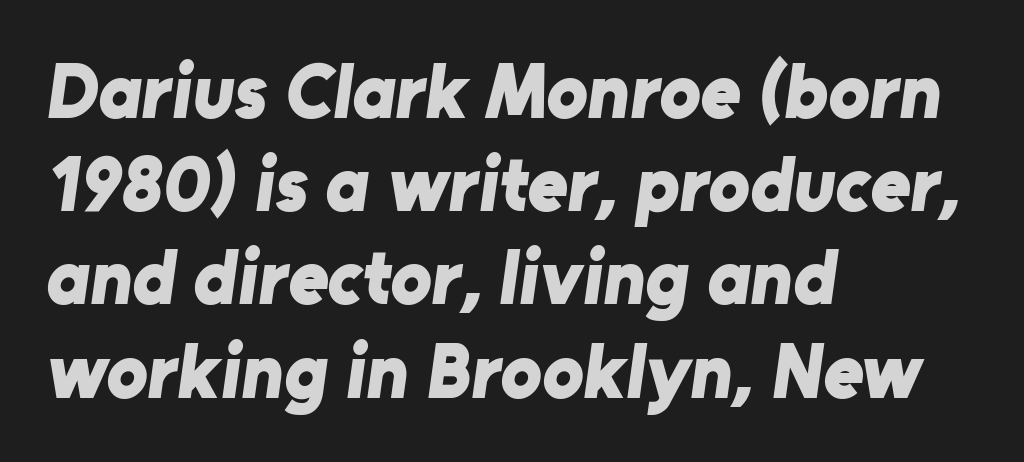
Does the type have serifs? No, each stem ends abruptly. Caption: bold face, heavy strokes. Spacing between characters is what you'd get straight out of the box. A typesetter would call this proportional, since set widths differ per character.
